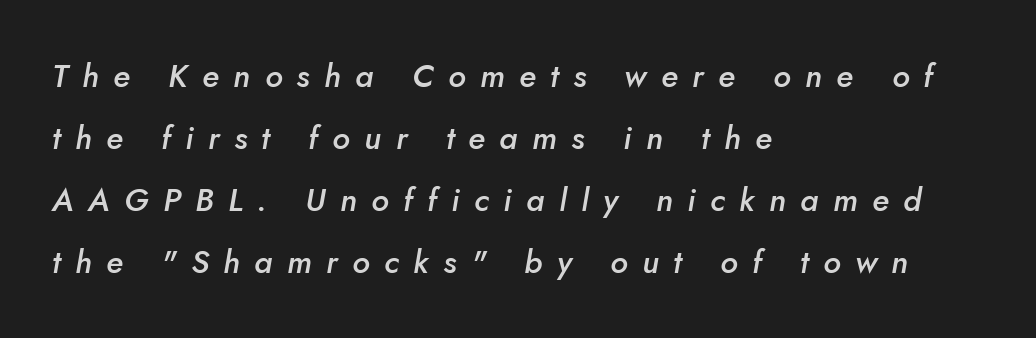
{"italic": "yes", "lean": "right", "slant_degrees": 5, "bold": "semi", "weight": "semibold", "width": "normal", "stroke_contrast": "low", "x_height": "small", "monospaced": "no", "underline": "no", "align": "left", "line_spacing": "loose", "line_spacing_ratio": 1.94, "letter_spacing": "wide", "letter_spacing_em": 0.45, "glyph_px": 32}
